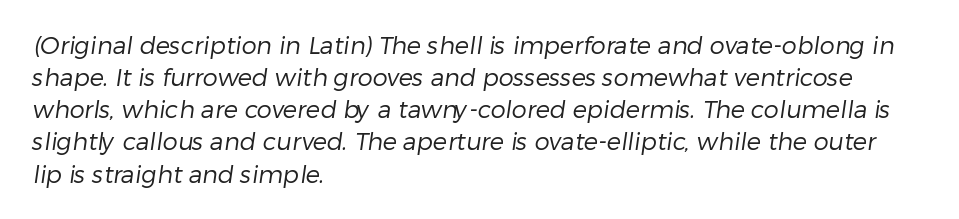
{"bold": "no", "underline": "no", "align": "left", "line_spacing": "normal", "line_spacing_ratio": 1.34, "letter_spacing": "normal", "letter_spacing_em": 0.0, "glyph_px": 24}
